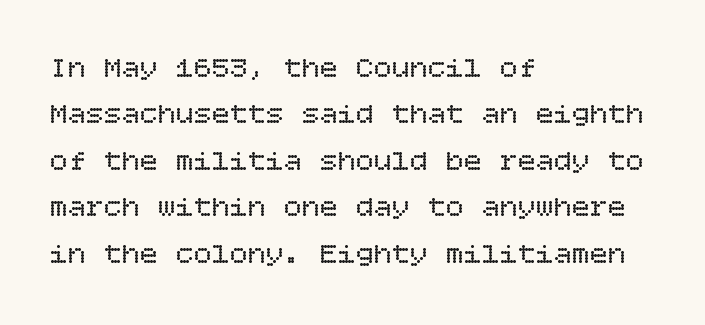
{"italic": "no", "bold": "no", "weight": "regular", "width": "normal", "stroke_contrast": "low", "x_height": "large", "underline": "no", "align": "left", "line_spacing": "normal", "line_spacing_ratio": 1.55, "letter_spacing": "normal", "letter_spacing_em": 0.0, "glyph_px": 30}
